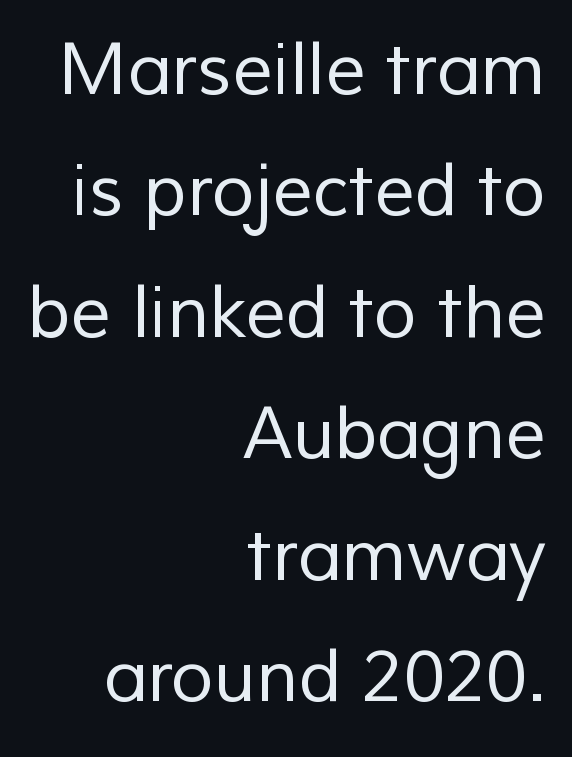
The image shows 71 px regular-weight sans-serif type; set right-aligned, line spacing 1.71x, normal letter spacing, not underlined; low stroke contrast and a medium x-height.
